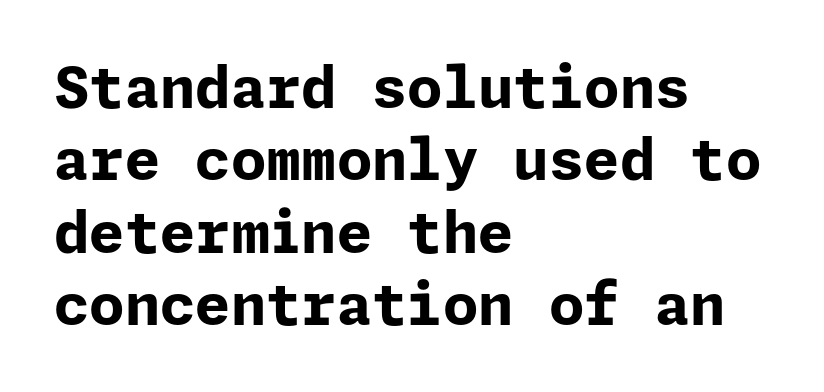
This is roman type, the default non-slanted kind. Set as a true bold cut, around the 700 mark. The paragraph has a hard left edge and a soft right edge. The baseline area is clear. Glyph-to-glyph distance matches everyday printed text.
